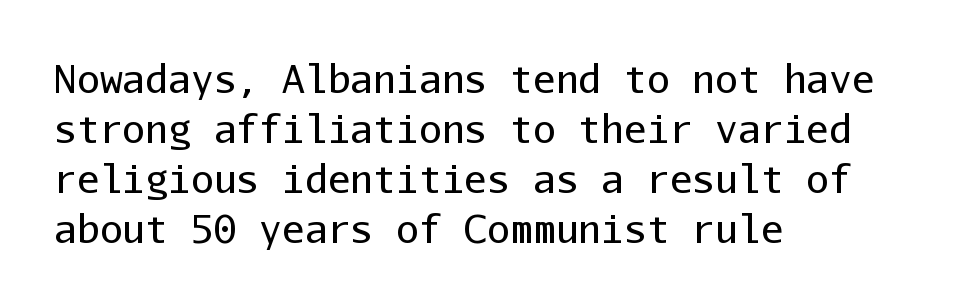
A typesetter would call this monospace, since all characters share one set width. All the whitespace from short lines collects on the right. Words float on clear page, feet unadorned. The type is set solid horizontally, with unmodified tracking.
